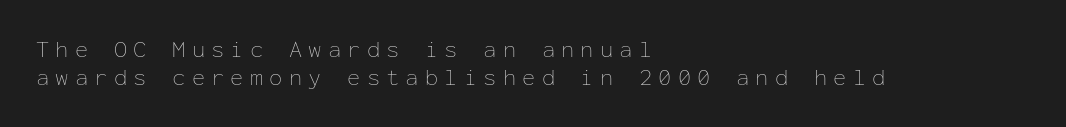
The gap between lines stays unmarked. The compositor pushed each line to the left boundary. The strokes carry an ordinary text weight at most. These lines have a slow, spaced-out rhythm from letter to letter.
